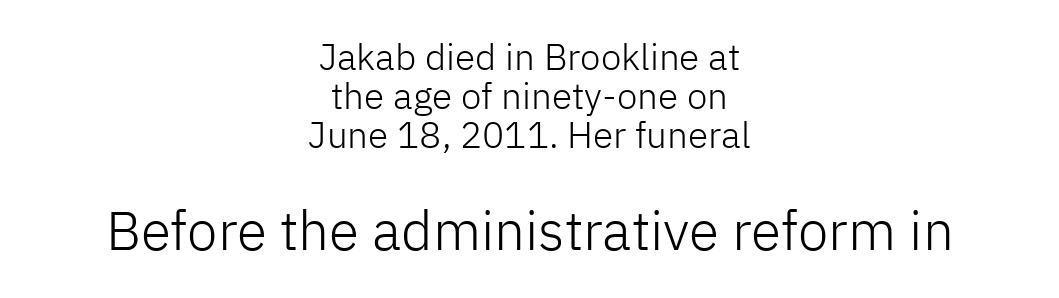
Q: Is the text bold? A: No.
Q: Is the text italic (slanted)? A: No, it is upright.
Q: Is the typeface a serif or a sans-serif typeface? A: Sans-serif.
Q: Is the text underlined? A: No.
Q: How is the paragraph aligned? A: Centered.
Q: Is the spacing between letters normal or unusually wide? A: Normal.
Q: Is the spacing between lines tight, normal or loose? A: Tight.
Q: Which block of text is set in a larger size, the first (top) or the second (bottom)? A: The second (bottom) one.
Q: Width (condensed, normal, or wide)? A: Normal.
Q: Stroke contrast? A: Low.
Q: x-height? A: Medium.
Q: Monospaced? A: No.
